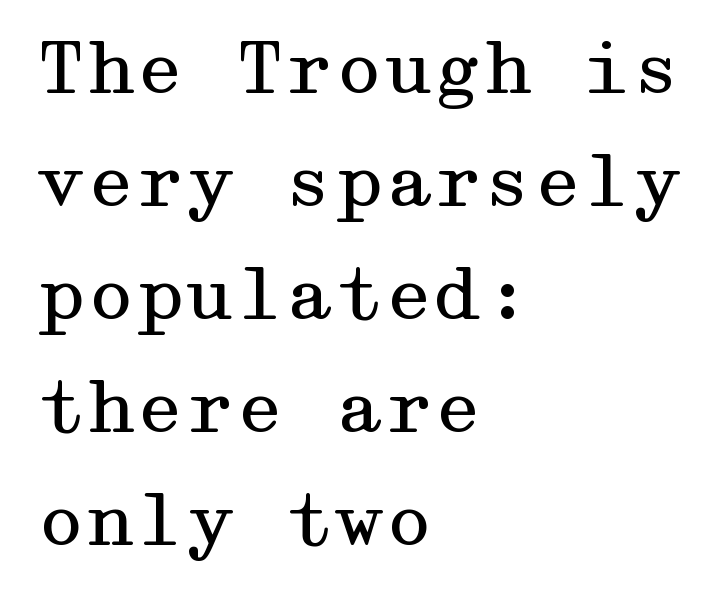
The image shows 71 px regular-weight, wide serif type, upright; set left-aligned, normal line spacing (1.59x), normal letter spacing, not underlined; medium stroke contrast and a medium x-height.
